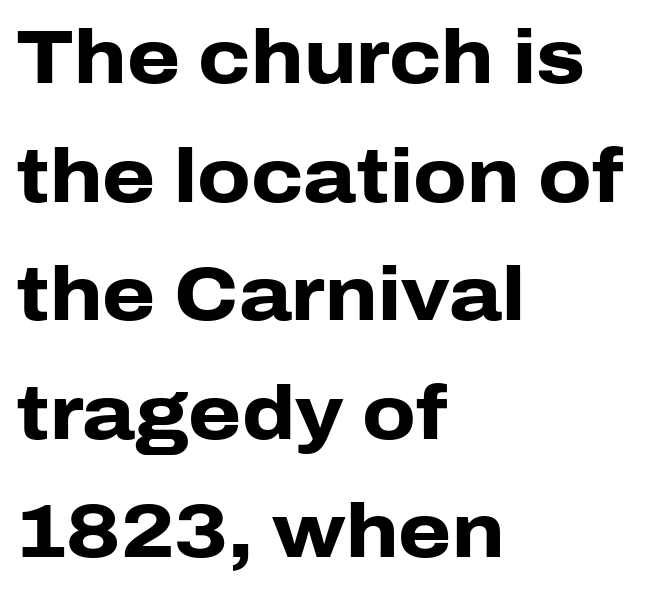
Q: Is the text bold? A: Yes.
Q: Is the text italic (slanted)? A: No, it is upright.
Q: Is the typeface a serif or a sans-serif typeface? A: Sans-serif.
Q: Is the text underlined? A: No.
Q: How is the paragraph aligned? A: Left-aligned.
Q: Is the spacing between letters normal or unusually wide? A: Normal.
Q: Is the spacing between lines tight, normal or loose? A: Normal.
Q: Width (condensed, normal, or wide)? A: Normal.
Q: Stroke contrast? A: Low.
Q: x-height? A: Medium.
Q: Monospaced? A: No.
